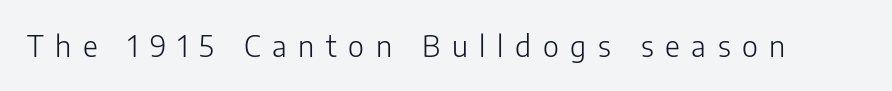
{"serif": "no", "italic": "no", "bold": "no", "weight": "light", "width": "normal", "stroke_contrast": "low", "x_height": "medium", "monospaced": "no", "underline": "no", "letter_spacing": "wide", "letter_spacing_em": 0.4, "glyph_px": 29}
